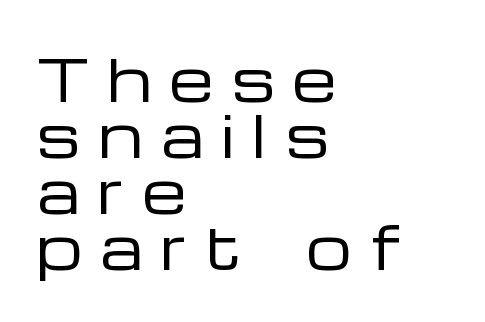
Q: Is the text bold? A: No.
Q: Is the text italic (slanted)? A: No, it is upright.
Q: Is the typeface a serif or a sans-serif typeface? A: Sans-serif.
Q: Is the text underlined? A: No.
Q: How is the paragraph aligned? A: Left-aligned.
Q: Is the spacing between letters normal or unusually wide? A: Unusually wide.
Q: Is the spacing between lines tight, normal or loose? A: Tight.
Q: Width (condensed, normal, or wide)? A: Wide.
Q: Stroke contrast? A: Low.
Q: x-height? A: Medium.
Q: Monospaced? A: No.
